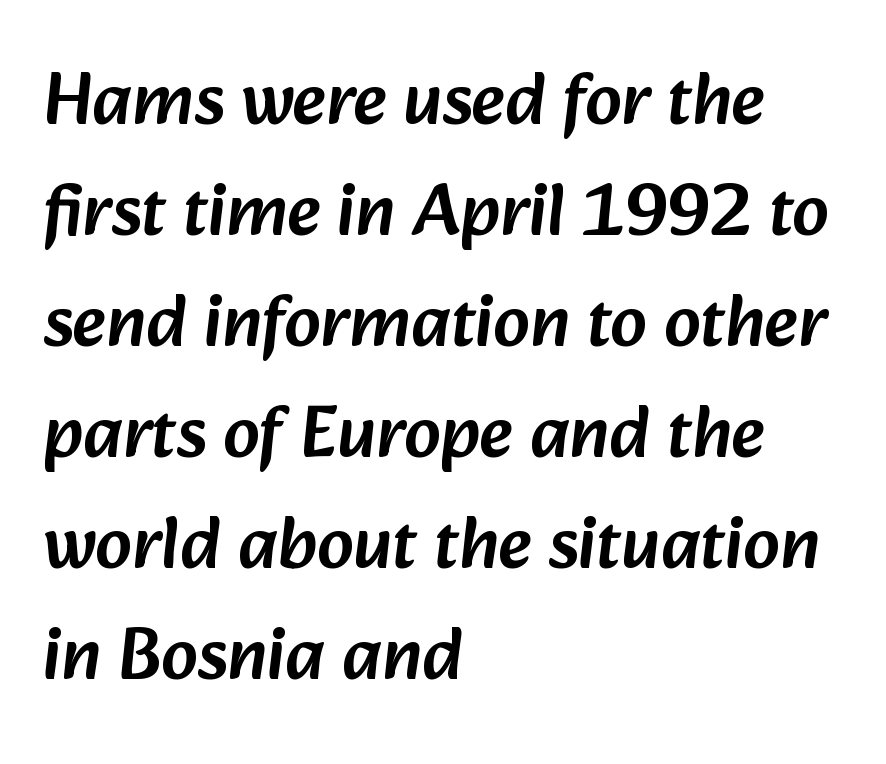
One-word summary of the alignment: left. Horizontal bands of white between lines are of average thickness. Serifs: no, the terminals of the letterforms are clean. Do the characters align in a grid? No, the font is proportional. This rendering leaves character spacing at its baseline value. The gap between lines stays unmarked.
